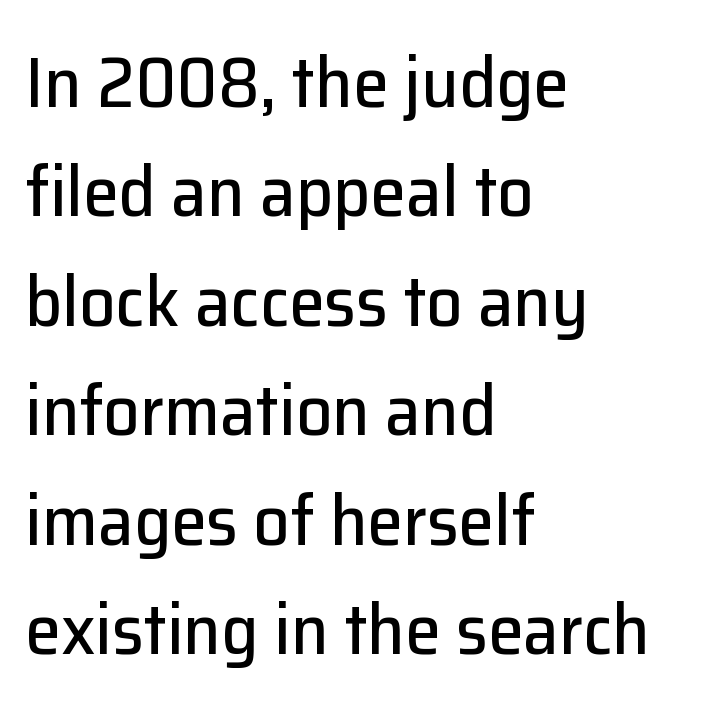
The lines in this sample share a left origin and differ only in where they stop. The passage shown is typeset with a sans-serif family. Words float on clear page, feet unadorned. Ordinary non-slanted type is in use. The rendering keeps characters at their native spacing.
